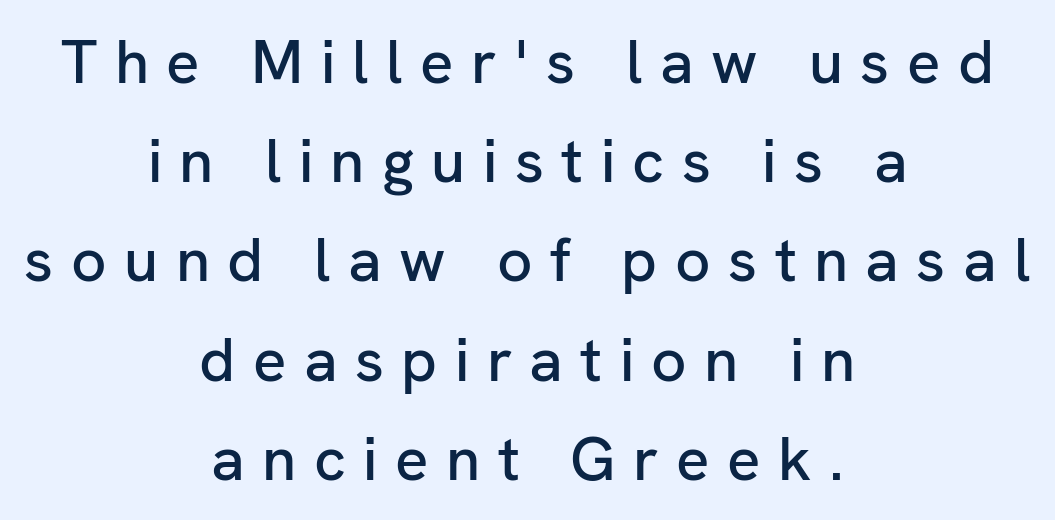
Each new line begins a customary step beneath the previous one. Type style note: lacks serifs. These lines are rendered in a variable-pitch font. A typesetter would call this heavily tracked-out type. Has an underline been added? It has not.
